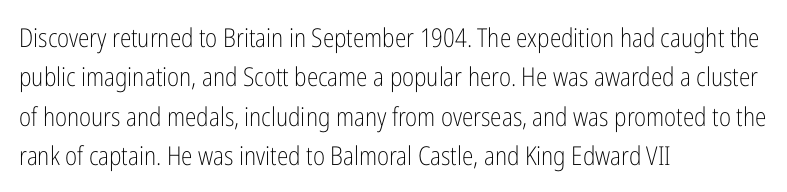
Q: Is the text bold? A: No.
Q: Is the text italic (slanted)? A: No, it is upright.
Q: Is the text underlined? A: No.
Q: How is the paragraph aligned? A: Left-aligned.
Q: Is the spacing between letters normal or unusually wide? A: Normal.
Q: Is the spacing between lines tight, normal or loose? A: Normal.
